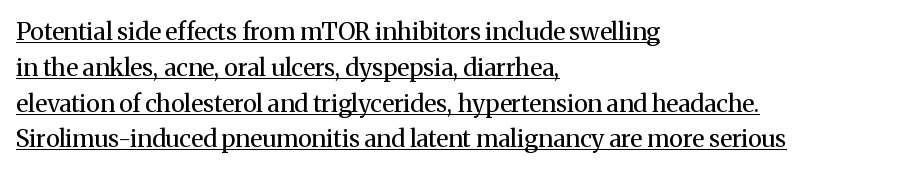
The space between consecutive lines is moderate. Typeset ragged right — the left edge is the straight one. It's the straight-up-and-down kind of type. There is no visible air inserted between adjacent glyphs.
